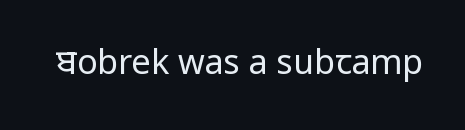
{"serif": "no", "italic": "no", "bold": "no", "weight": "regular", "width": "condensed", "stroke_contrast": "low", "x_height": "large", "monospaced": "no", "underline": "no", "letter_spacing": "normal", "letter_spacing_em": 0.0, "glyph_px": 34}
